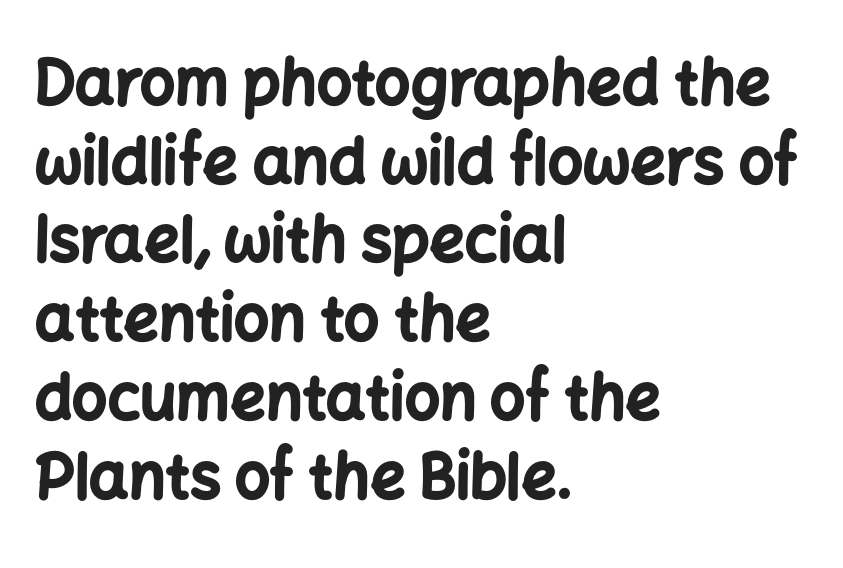
The image shows 62 px bold sans-serif type, upright; set left-aligned, normal line spacing (1.27x), normal letter spacing, not underlined; low stroke contrast and a medium x-height.
